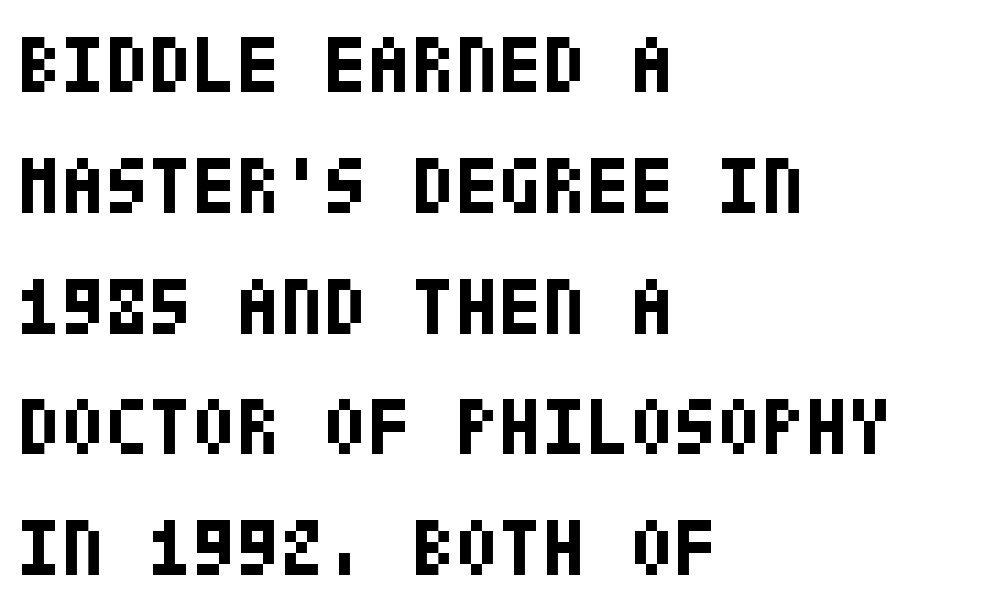
In terms of posture, this sample is upright. Regarding serifs, this sample does without them. I'd describe the lettering as bold — thick and assertive. Line beginnings align vertically; line endings do not.
